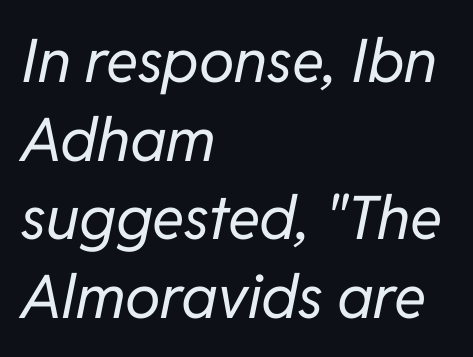
{"italic": "yes", "lean": "right", "slant_degrees": 11, "bold": "no", "weight": "regular", "width": "normal", "stroke_contrast": "low", "x_height": "medium", "monospaced": "no", "underline": "no", "align": "left", "line_spacing": "normal", "line_spacing_ratio": 1.31, "letter_spacing": "normal", "letter_spacing_em": 0.0, "glyph_px": 60}
